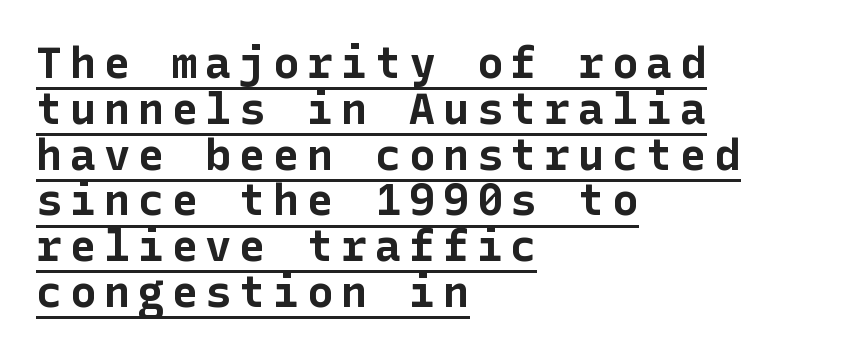
Compared with typical paragraphs, the rows here are closer together. Type style note: lacks serifs. A typographer would call this underscored text. Caption: bold face, heavy strokes. The text block is weighted toward the left margin, trailing off unevenly rightward. The type sits square on the baseline with zero lean.
